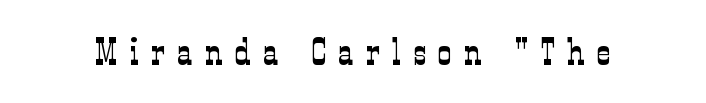
The image shows 38 px light, condensed serif type, upright; set unusually wide letter spacing (+0.33 em), not underlined; low stroke contrast and a medium x-height.
